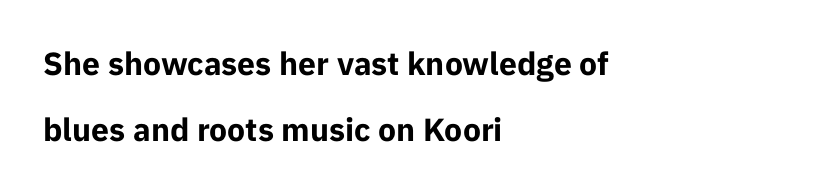
{"serif": "no", "italic": "no", "bold": "yes", "weight": "bold", "width": "normal", "stroke_contrast": "low", "x_height": "medium", "monospaced": "no", "underline": "no", "align": "left", "line_spacing": "loose", "line_spacing_ratio": 2.07, "letter_spacing": "normal", "letter_spacing_em": 0.0, "glyph_px": 32}
